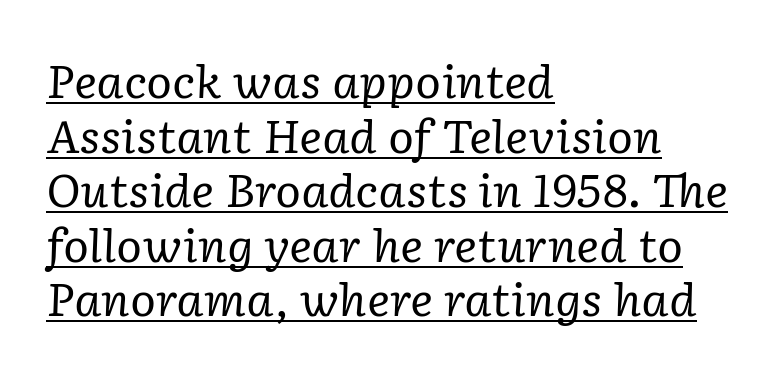
{"serif": "yes", "italic": "yes", "lean": "right", "slant_degrees": 2, "bold": "no", "weight": "regular", "width": "normal", "stroke_contrast": "low", "x_height": "medium", "monospaced": "no", "underline": "yes", "align": "left", "line_spacing_ratio": 1.24, "letter_spacing": "normal", "letter_spacing_em": 0.0, "glyph_px": 44}
